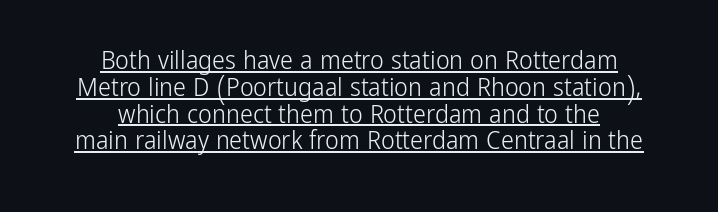
The image shows 26 px text type, upright; set centered, tight line spacing (1.03x), normal letter spacing, underlined.
